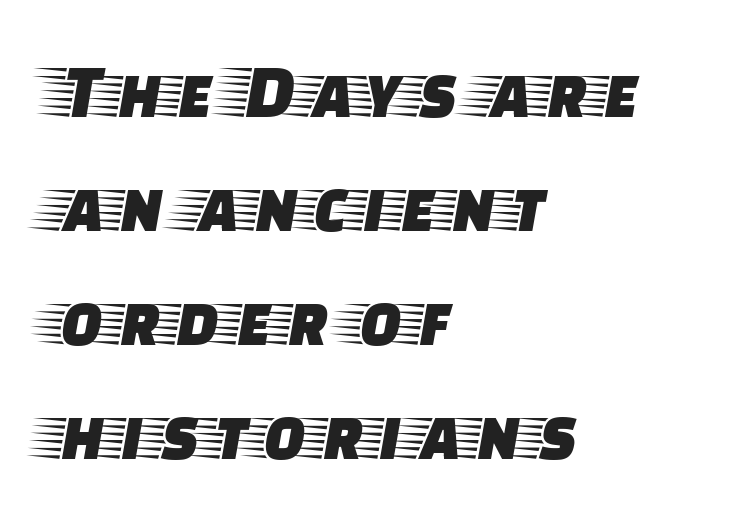
{"serif": "yes", "width": "wide", "stroke_contrast": "low", "x_height": "large", "monospaced": "no", "underline": "no", "align": "left", "line_spacing": "normal", "line_spacing_ratio": 1.46, "letter_spacing": "normal", "letter_spacing_em": 0.0, "glyph_px": 78}
